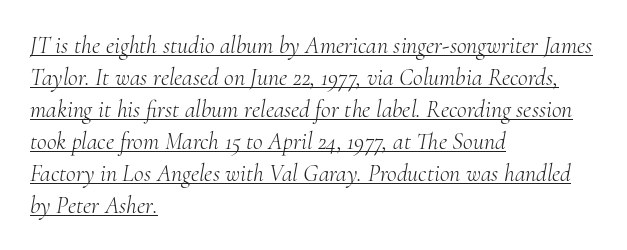
Is the type slanted? Yes — the strokes lean at a clear angle. Does the leading feel generous? No, just average. In CSS terms this would be text-align: left. Honestly, the letter spacing is just normal — you wouldn't notice it. No extra ink here — the face is not bold. A rule runs beneath these lines of type.
